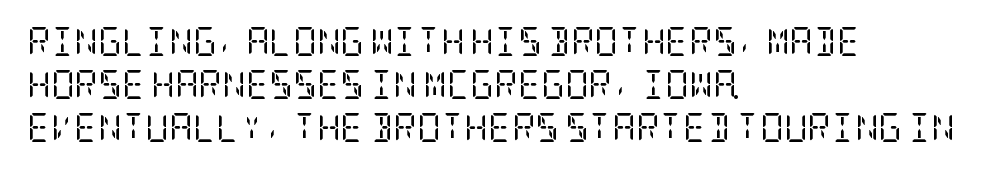
{"serif": "yes", "italic": "no", "bold": "no", "weight": "regular", "width": "condensed", "stroke_contrast": "low", "x_height": "large", "underline": "no", "align": "left", "line_spacing": "normal", "line_spacing_ratio": 1.49, "letter_spacing": "normal", "letter_spacing_em": 0.0, "glyph_px": 29}
